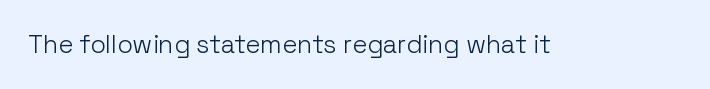
Q: Is the text bold? A: No.
Q: Is the text italic (slanted)? A: No, it is upright.
Q: Is the text underlined? A: No.
Q: Is the spacing between letters normal or unusually wide? A: Normal.
